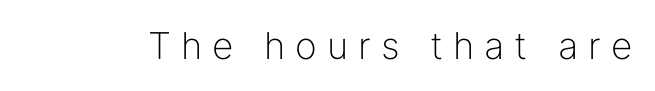
Q: Is the text bold? A: No.
Q: Is the text italic (slanted)? A: No, it is upright.
Q: Is the typeface a serif or a sans-serif typeface? A: Sans-serif.
Q: Is the text underlined? A: No.
Q: Is the spacing between letters normal or unusually wide? A: Unusually wide.
Q: Width (condensed, normal, or wide)? A: Normal.
Q: Stroke contrast? A: Low.
Q: x-height? A: Medium.
Q: Monospaced? A: No.
